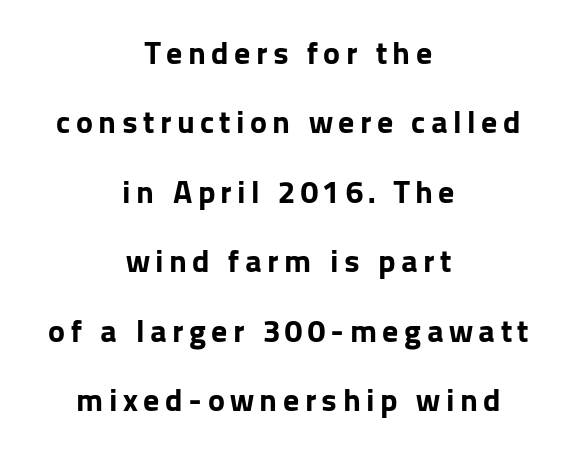
These words are printed bold, with thick strokes throughout. Examine the stroke ends and you'll find no serifs. The face used here is proportionally spaced, like ordinary book or web type. Clear beneath every line of the passage. The lettering stays uniformly vertical, giving the passage a roman look.
